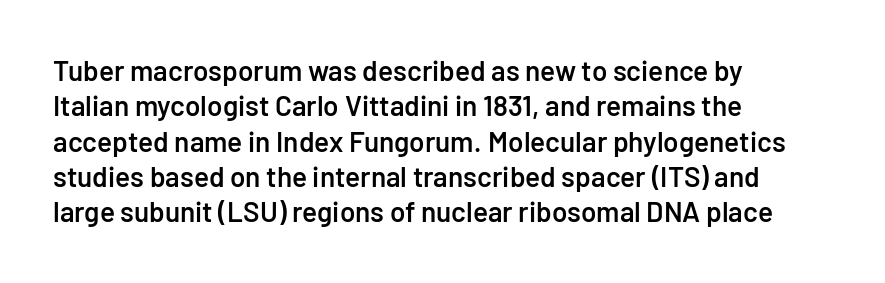
The image shows 28 px semibold sans-serif type, upright; set left-aligned, normal line spacing (1.26x), normal letter spacing, not underlined; low stroke contrast and a medium x-height.
